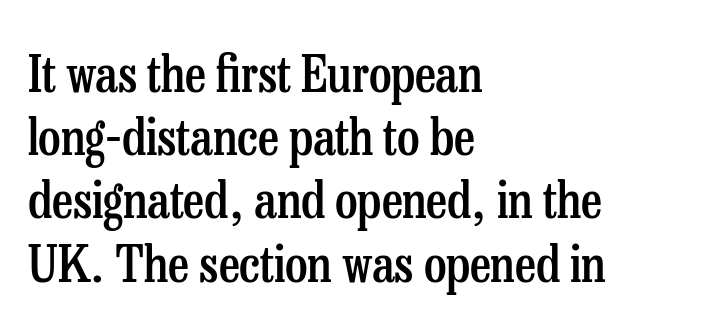
A typesetter would call this proportional, since set widths differ per character. The type sits square on the baseline with zero lean. The font is running at a semibold setting, under full bold. Between one letter and the next there's only the usual sliver of space. Type without underlining.
